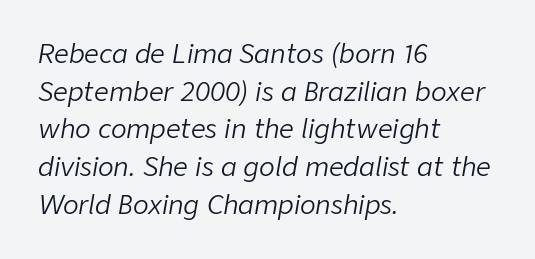
Teacher's note: observe the even left margin — that is flush-left alignment. Unmarked baselines from the first word to the last. Evenly set lines give the paragraph a standard silhouette. The weight tops out at a normal text grade.
